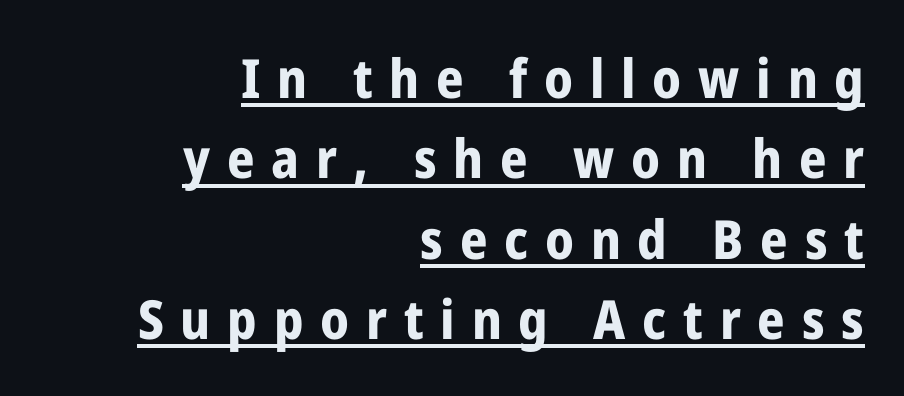
Q: Is the text bold? A: Yes.
Q: Is the text italic (slanted)? A: No, it is upright.
Q: Is the typeface a serif or a sans-serif typeface? A: Sans-serif.
Q: Is the text underlined? A: Yes.
Q: How is the paragraph aligned? A: Right-aligned.
Q: Is the spacing between letters normal or unusually wide? A: Unusually wide.
Q: Is the spacing between lines tight, normal or loose? A: Normal.
Q: Width (condensed, normal, or wide)? A: Condensed.
Q: Stroke contrast? A: Low.
Q: x-height? A: Medium.
Q: Monospaced? A: No.
